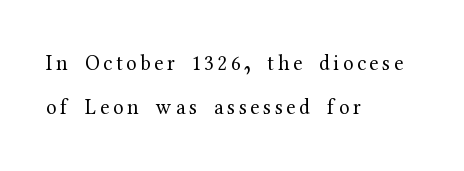
Q: Is the text bold? A: No.
Q: Is the text italic (slanted)? A: No, it is upright.
Q: Is the text underlined? A: No.
Q: How is the paragraph aligned? A: Left-aligned.
Q: Is the spacing between lines tight, normal or loose? A: Loose.
